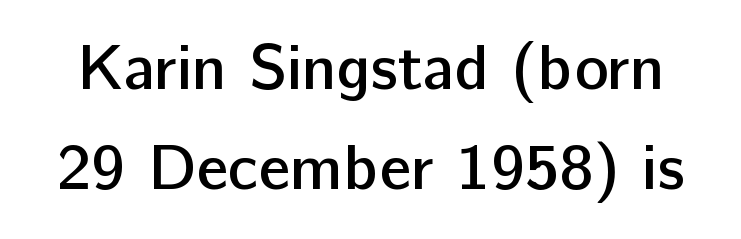
The image shows 64 px semibold sans-serif type, upright; set normal line spacing (1.56x), normal letter spacing, not underlined; low stroke contrast and a medium x-height.
